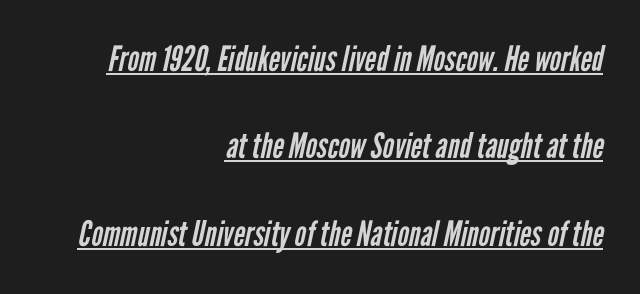
The image shows 35 px regular-weight, condensed sans-serif type; set right-aligned, loose line spacing (2.5x), normal letter spacing, underlined; low stroke contrast and a medium x-height.
